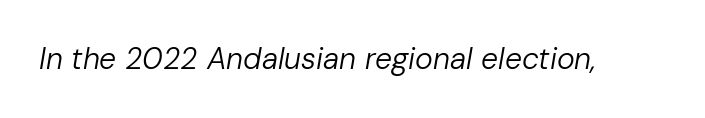
The image shows 30 px regular-weight type, italic (leaning right); set normal letter spacing, not underlined; low stroke contrast and a medium x-height.
